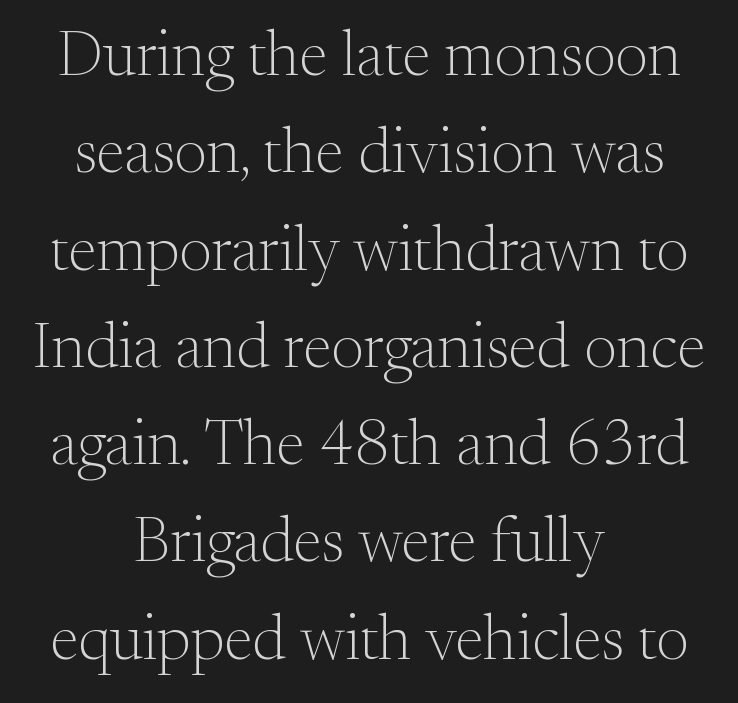
{"serif": "yes", "italic": "no", "bold": "no", "weight": "light", "width": "normal", "stroke_contrast": "medium", "x_height": "small", "monospaced": "no", "underline": "no", "align": "center", "line_spacing": "normal", "line_spacing_ratio": 1.52, "letter_spacing": "normal", "letter_spacing_em": 0.0, "glyph_px": 64}
